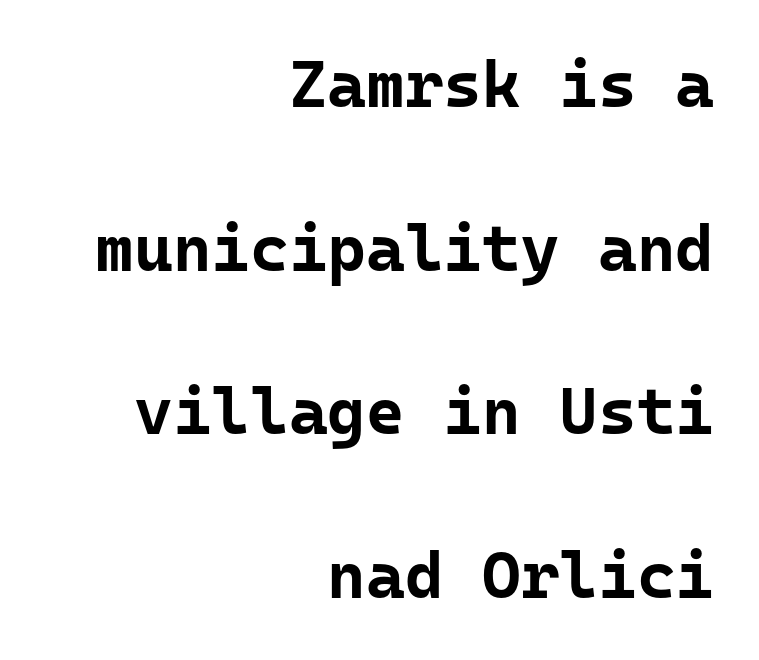
{"serif": "no", "italic": "no", "bold": "yes", "weight": "bold", "width": "normal", "stroke_contrast": "low", "x_height": "medium", "monospaced": "yes", "underline": "no", "align": "right", "line_spacing": "loose", "line_spacing_ratio": 2.48, "letter_spacing": "normal", "letter_spacing_em": 0.0, "glyph_px": 66}
